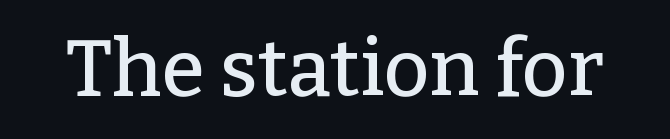
{"serif": "yes", "italic": "no", "width": "normal", "stroke_contrast": "low", "x_height": "medium", "monospaced": "no", "underline": "no", "letter_spacing": "normal", "letter_spacing_em": 0.0, "glyph_px": 79}
